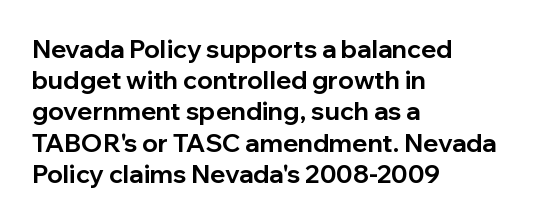
Caption: standard tracking, unaltered. Weight: bold. Line beginnings align vertically; line endings do not. The type sits square on the baseline with zero lean.
